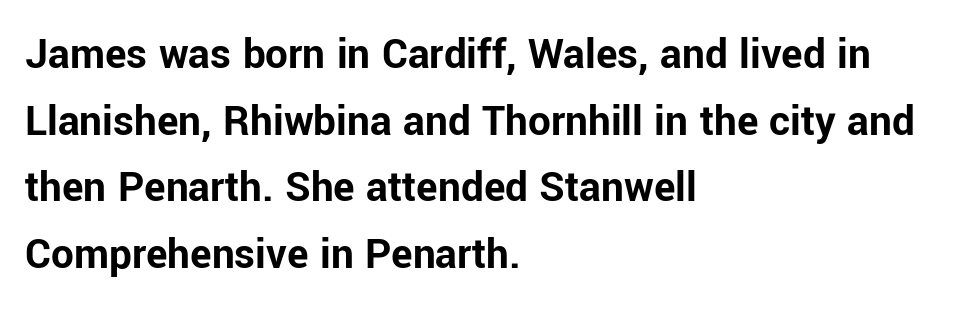
Words appear dense and cohesive because spacing is normal. I'd describe the lettering as bold — thick and assertive. Every stem runs plumb, perpendicular to the baseline. Layout note: lines flush left.
